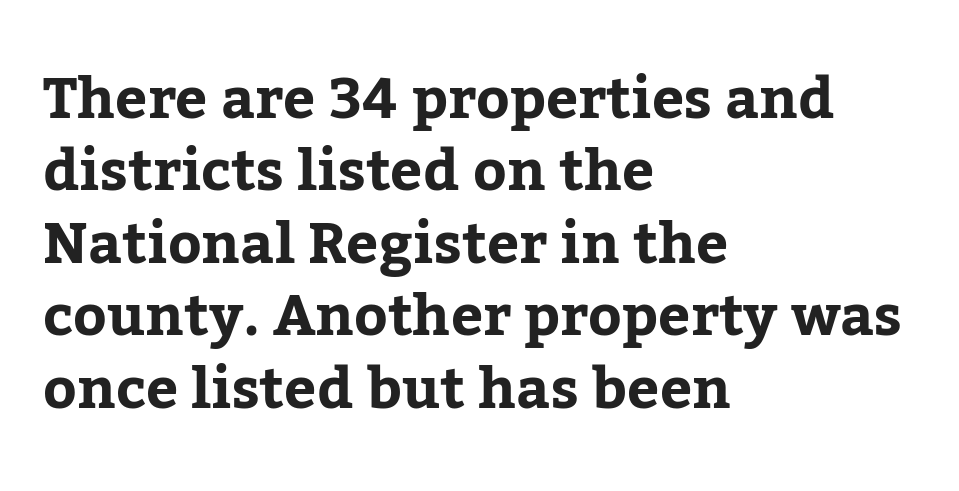
Is this a fixed-width face? No — the glyphs have proportional, varying widths. In CSS terms this would be text-align: left. Regarding leading, the lines here are spaced in the standard way. Little horizontal feet cap the strokes, marking this as serif type. The foot of each line stays bare and open. The type is set solid horizontally, with unmodified tracking.
